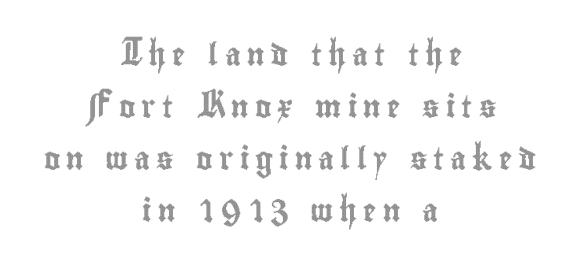
Q: Is the text italic (slanted)? A: No, it is upright.
Q: Is the text underlined? A: No.
Q: How is the paragraph aligned? A: Centered.
Q: Is the spacing between letters normal or unusually wide? A: Unusually wide.
Q: Is the spacing between lines tight, normal or loose? A: Loose.
